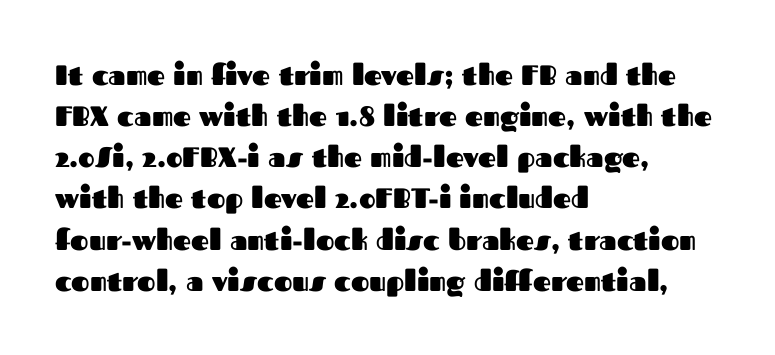
Q: Is the text bold? A: Yes.
Q: Is the text italic (slanted)? A: No, it is upright.
Q: Is the typeface a serif or a sans-serif typeface? A: Sans-serif.
Q: Is the text underlined? A: No.
Q: How is the paragraph aligned? A: Left-aligned.
Q: Is the spacing between letters normal or unusually wide? A: Normal.
Q: Is the spacing between lines tight, normal or loose? A: Normal.
Q: Width (condensed, normal, or wide)? A: Normal.
Q: Stroke contrast? A: Medium.
Q: x-height? A: Medium.
Q: Monospaced? A: No.
